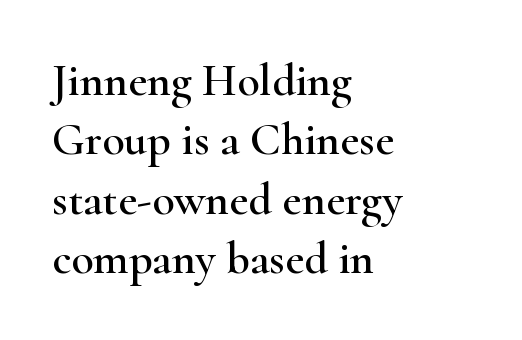
{"serif": "yes", "italic": "no", "width": "wide", "stroke_contrast": "high", "x_height": "small", "monospaced": "no", "underline": "no", "align": "left", "line_spacing": "normal", "line_spacing_ratio": 1.29, "letter_spacing": "normal", "letter_spacing_em": 0.0, "glyph_px": 46}
